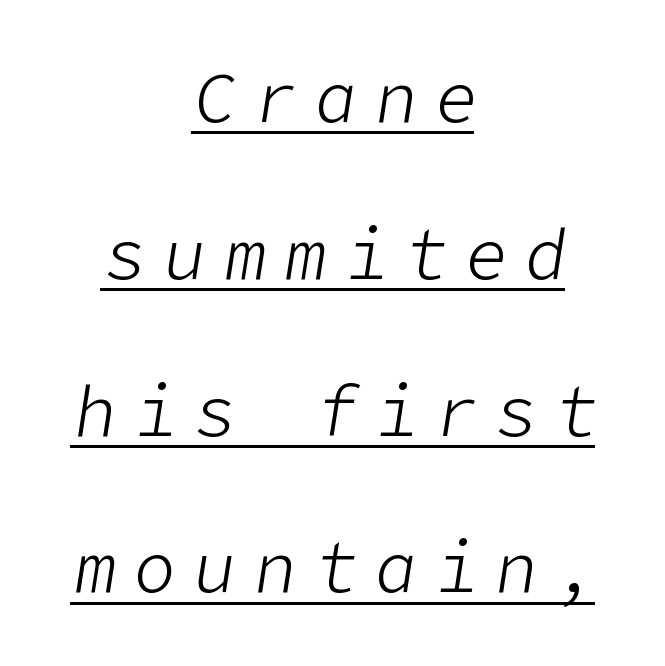
The image shows 70 px light type, italic (leaning right); set centered, loose line spacing (2.24x), unusually wide letter spacing (+0.26 em), underlined; low stroke contrast and a medium x-height.
